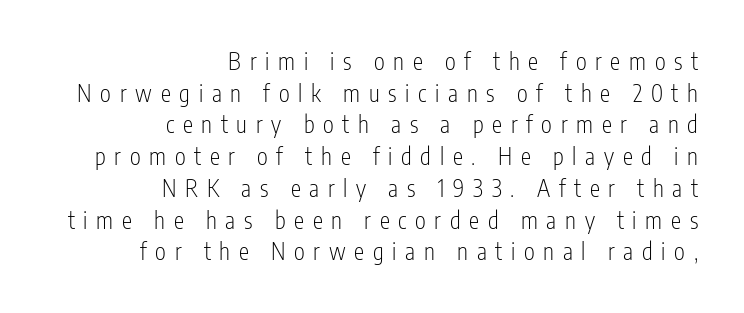
Does extra space separate the letters? Yes, quite a lot of it. Vertical stems look standard width or narrower in stroke. The space beneath each line is pristine and unruled. Whoever set this chose a conventional vertical rhythm.
